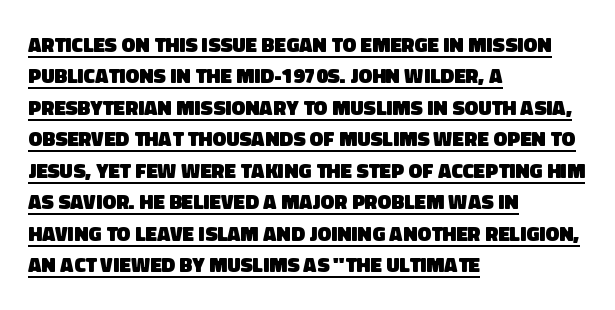
Q: Is the text bold? A: Yes.
Q: Is the text underlined? A: Yes.
Q: How is the paragraph aligned? A: Left-aligned.
Q: Is the spacing between letters normal or unusually wide? A: Normal.
Q: Is the spacing between lines tight, normal or loose? A: Normal.
